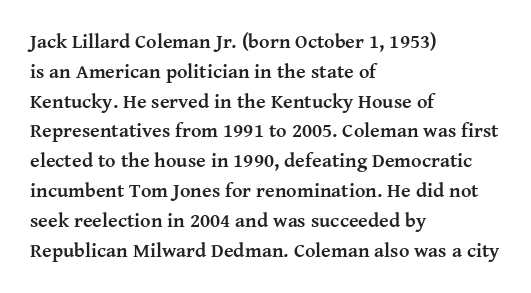
Q: Is the text bold? A: Yes.
Q: Is the text italic (slanted)? A: No, it is upright.
Q: Is the text underlined? A: No.
Q: How is the paragraph aligned? A: Left-aligned.
Q: Is the spacing between letters normal or unusually wide? A: Normal.
Q: Is the spacing between lines tight, normal or loose? A: Normal.
